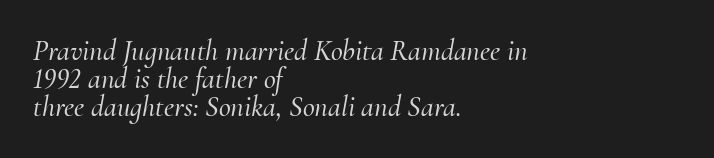
When letters slant like this, we call the style italic. Looks like regular typesetting: each glyph gets only the width it needs. The passage shown is typeset with a serif family. This rendering uses left alignment, leaving the right contour irregular. Check the space under the baseline: it is left empty. Observe the ordinary spacing: letters are neighbours, not strangers.
